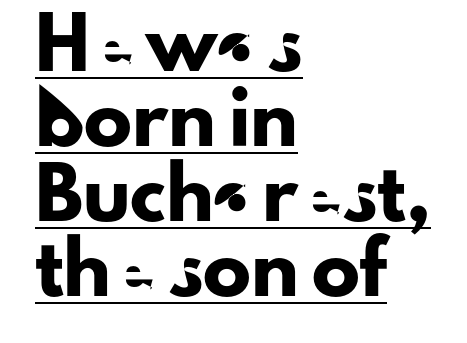
The image shows 48 px sans-serif type, upright; set left-aligned, normal line spacing (1.56x), normal letter spacing, underlined; low stroke contrast and a small x-height.
